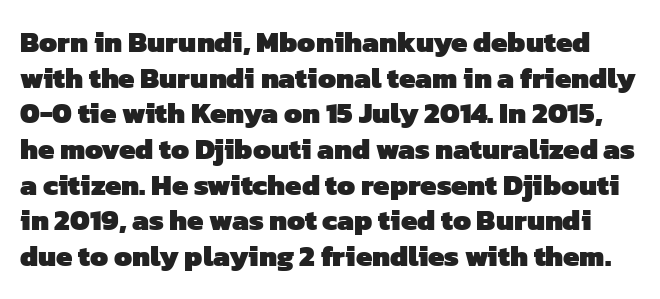
{"serif": "no", "bold": "yes", "weight": "heavy", "width": "normal", "stroke_contrast": "low", "x_height": "medium", "monospaced": "no", "underline": "no", "line_spacing_ratio": 1.23, "letter_spacing": "normal", "letter_spacing_em": 0.0, "glyph_px": 29}
